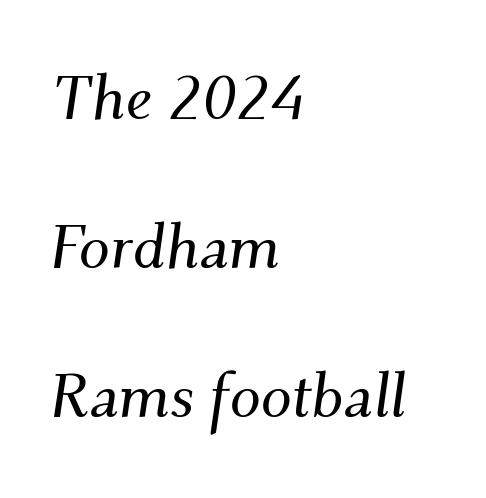
{"serif": "yes", "italic": "yes", "lean": "right", "slant_degrees": 9, "width": "normal", "stroke_contrast": "medium", "x_height": "small", "monospaced": "no", "underline": "no", "align": "left", "line_spacing": "loose", "line_spacing_ratio": 2.4, "letter_spacing": "normal", "letter_spacing_em": 0.0, "glyph_px": 62}
